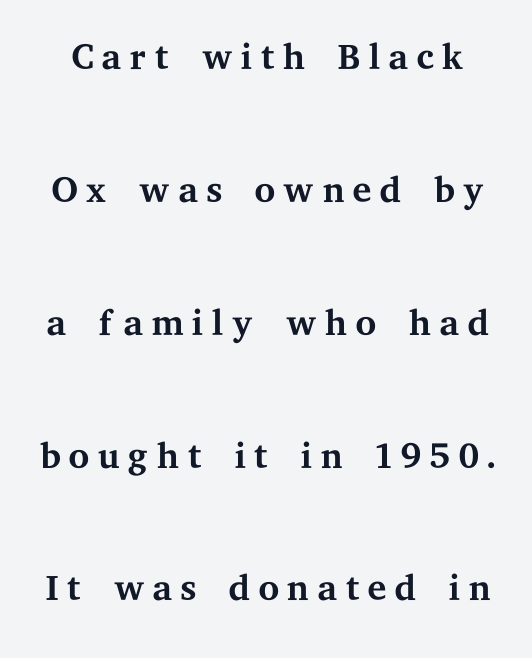
{"serif": "yes", "italic": "no", "bold": "no", "weight": "regular", "width": "wide", "stroke_contrast": "medium", "x_height": "medium", "monospaced": "no", "underline": "no", "line_spacing": "loose", "line_spacing_ratio": 2.46, "glyph_px": 54}
